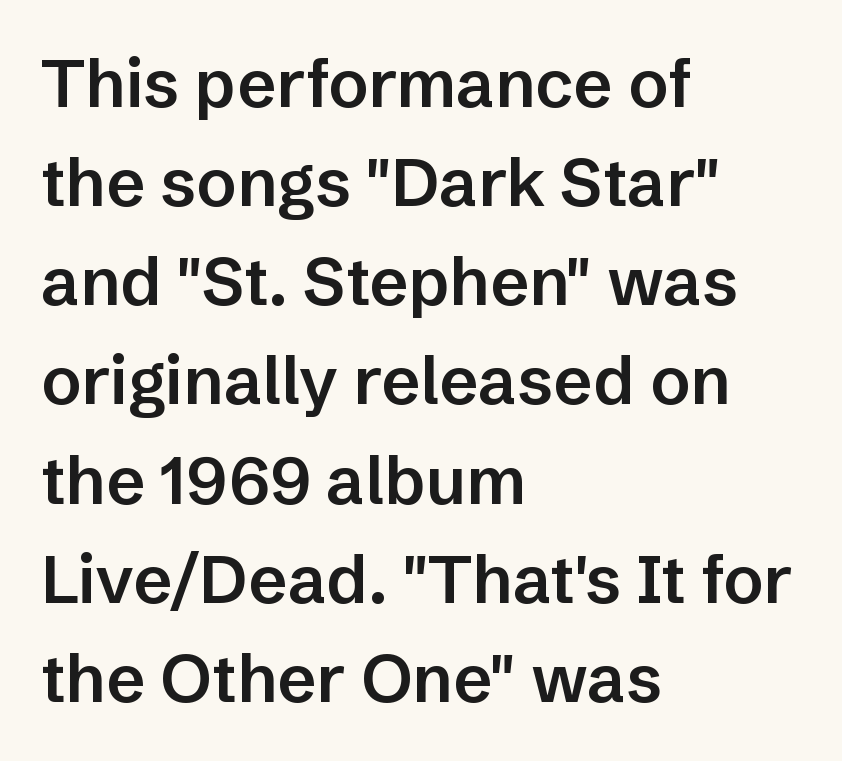
The image shows 67 px semibold sans-serif type, upright; set left-aligned, normal line spacing (1.48x), normal letter spacing, not underlined; low stroke contrast and a medium x-height.
